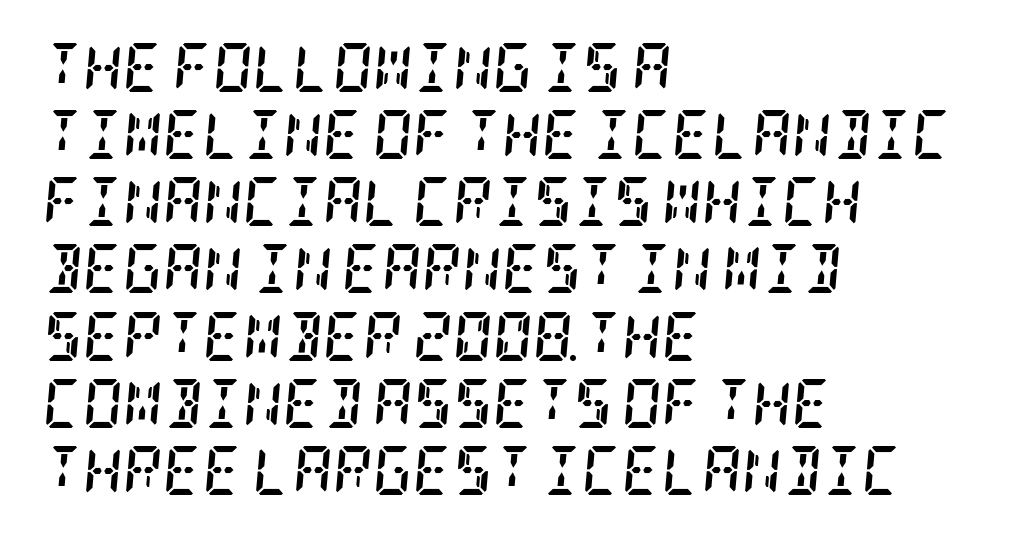
Spacing between characters is what you'd get straight out of the box. The space directly below the letters is spotless. One-word summary of the alignment: left. The letters are bold, with thick, heavy strokes. The passage shown stacks its lines at a standard gap. Are there feet on the stems? There are — it's a serif.
